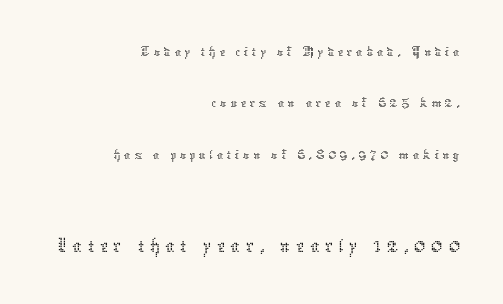
Q: Is the text bold? A: No.
Q: Is the text italic (slanted)? A: No, it is upright.
Q: Is the text underlined? A: No.
Q: How is the paragraph aligned? A: Right-aligned.
Q: Is the spacing between lines tight, normal or loose? A: Normal.
Q: Which block of text is set in a larger size, the first (top) or the second (bottom)? A: The second (bottom) one.
Q: Width (condensed, normal, or wide)? A: Normal.
Q: Stroke contrast? A: Low.
Q: x-height? A: Medium.
Q: Monospaced? A: No.
